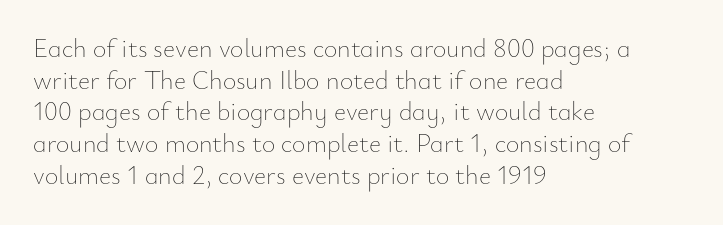
The image shows 26 px text type, upright; set left-aligned, line spacing 1.22x, normal letter spacing, not underlined.
